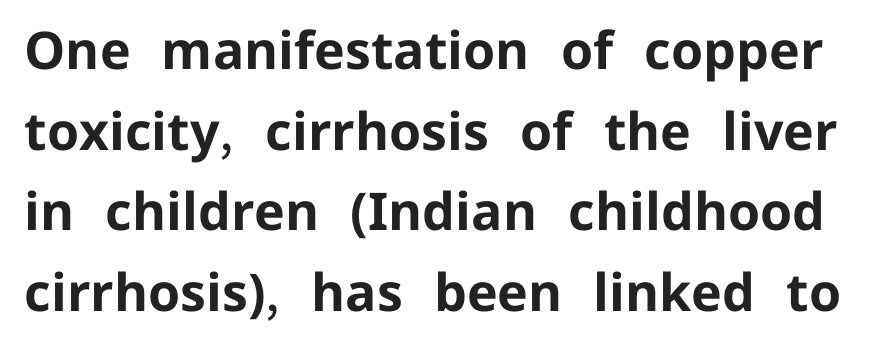
Q: Is the text bold? A: Yes.
Q: Is the text italic (slanted)? A: No, it is upright.
Q: Is the typeface a serif or a sans-serif typeface? A: Sans-serif.
Q: Is the text underlined? A: No.
Q: Is the spacing between letters normal or unusually wide? A: Normal.
Q: Is the spacing between lines tight, normal or loose? A: Normal.
Q: Width (condensed, normal, or wide)? A: Normal.
Q: Stroke contrast? A: Low.
Q: x-height? A: Medium.
Q: Monospaced? A: No.
